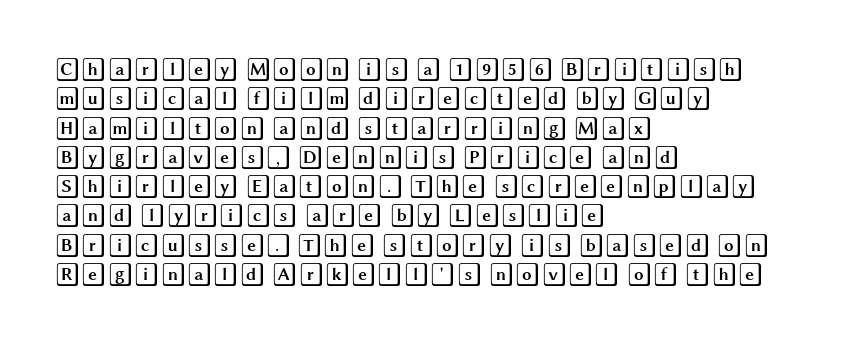
{"italic": "no", "underline": "no", "align": "left", "line_spacing_ratio": 1.22, "letter_spacing": "normal", "letter_spacing_em": 0.0, "glyph_px": 24}
